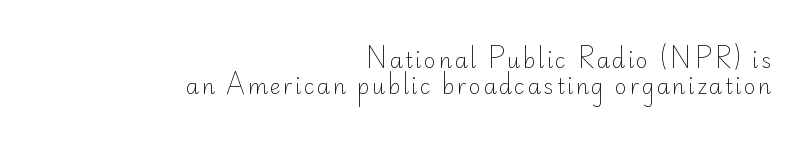
{"italic": "no", "bold": "no", "underline": "no", "align": "right", "line_spacing": "normal", "line_spacing_ratio": 1.25, "glyph_px": 21}
